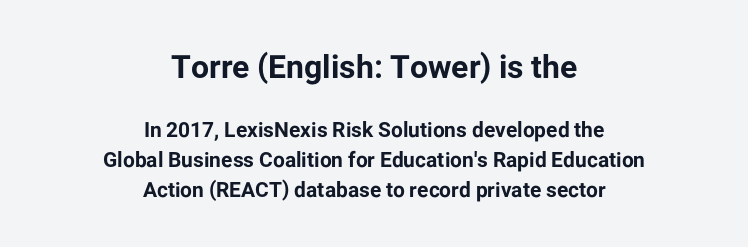
The image shows 32 px bold sans-serif type, upright; set centered, normal line spacing (1.42x), normal letter spacing, not underlined; the first (top) block is 1.52x larger; low stroke contrast and a medium x-height.
